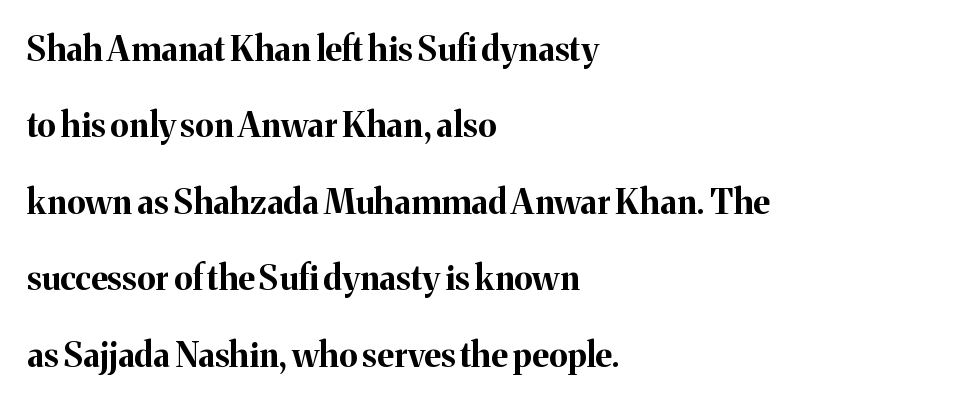
{"serif": "yes", "italic": "no", "bold": "yes", "weight": "bold", "width": "normal", "stroke_contrast": "medium", "x_height": "medium", "monospaced": "no", "underline": "no", "align": "left", "line_spacing": "loose", "line_spacing_ratio": 2.25, "letter_spacing": "normal", "letter_spacing_em": 0.0, "glyph_px": 34}
